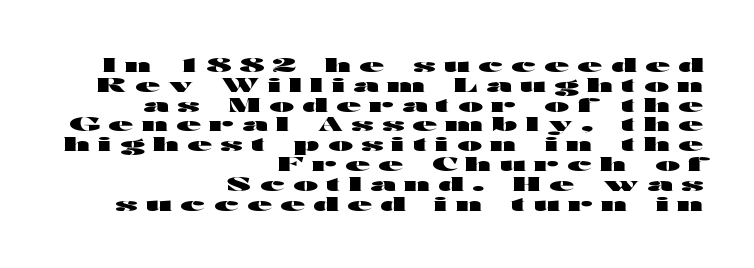
Q: Is the text bold? A: Yes.
Q: Is the text italic (slanted)? A: No, it is upright.
Q: Is the text underlined? A: No.
Q: How is the paragraph aligned? A: Right-aligned.
Q: Is the spacing between letters normal or unusually wide? A: Unusually wide.
Q: Is the spacing between lines tight, normal or loose? A: Tight.
